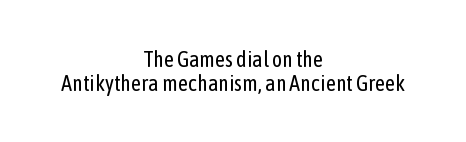
{"italic": "no", "bold": "no", "underline": "no", "align": "center", "line_spacing": "tight", "line_spacing_ratio": 1.08, "letter_spacing": "normal", "letter_spacing_em": 0.0, "glyph_px": 22}
